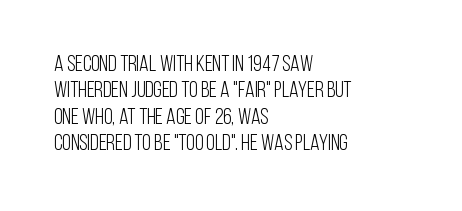
The image shows 22 px text type, upright; set left-aligned, line spacing 1.2x, normal letter spacing, not underlined.
